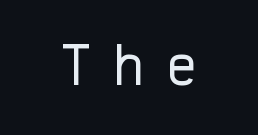
{"serif": "no", "italic": "no", "bold": "no", "weight": "regular", "width": "normal", "stroke_contrast": "low", "x_height": "medium", "monospaced": "yes", "underline": "no", "align": "center", "letter_spacing": "wide", "letter_spacing_em": 0.36, "glyph_px": 60}
